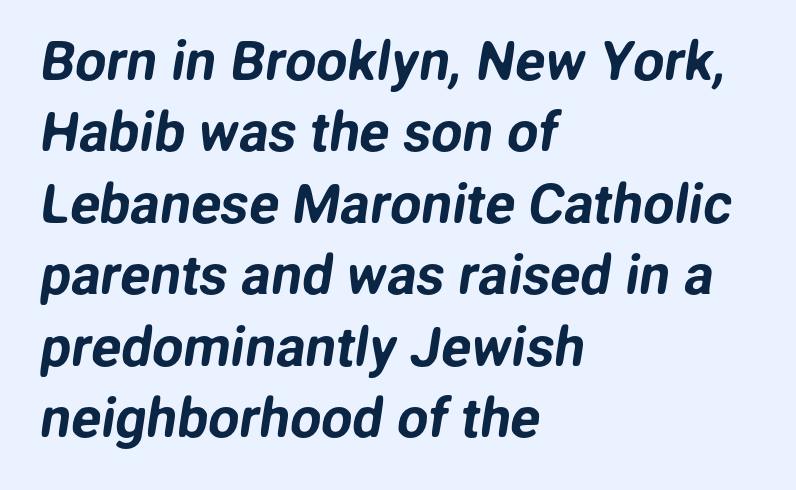
A typesetter would call this proportional, since set widths differ per character. Font category for this specimen: sans-serif. Inter-character spacing is left at the font's built-in metrics. Each row of text sits above clean, open space. One-word summary of the alignment: left.
